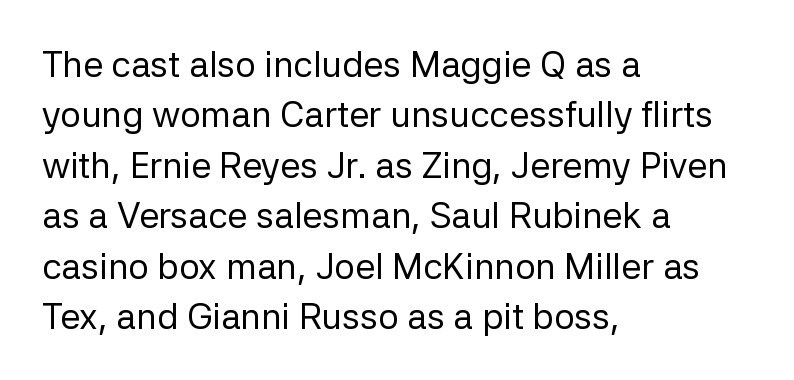
Quick note: interline space is typical. Does the type have serifs? No, each stem ends abruptly. Layout note: lines flush left. Descender tails drop into unmarked territory. Stems and bowls with no extra thickness — not bold. Each letter keeps its own natural width here, so spacing adapts to shape.
